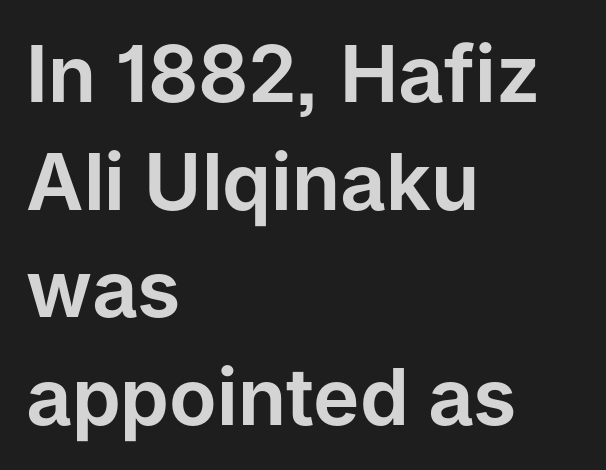
{"serif": "no", "italic": "no", "width": "normal", "stroke_contrast": "low", "x_height": "medium", "monospaced": "no", "underline": "no", "align": "left", "line_spacing": "normal", "line_spacing_ratio": 1.38, "letter_spacing": "normal", "letter_spacing_em": 0.0, "glyph_px": 78}
